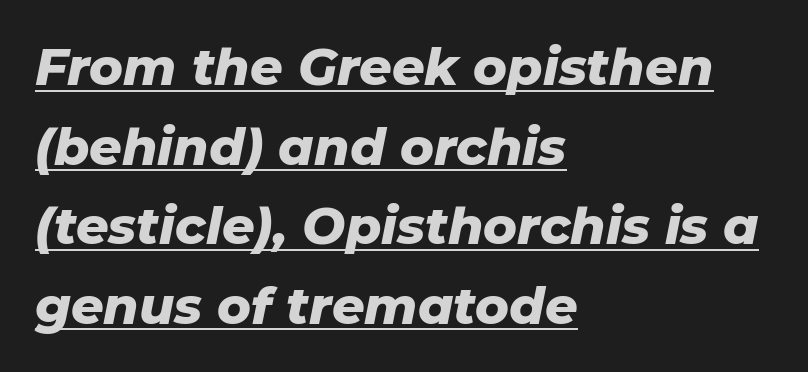
{"italic": "yes", "lean": "right", "slant_degrees": 11, "bold": "yes", "weight": "heavy", "width": "normal", "stroke_contrast": "low", "x_height": "medium", "monospaced": "no", "underline": "yes", "align": "left", "line_spacing": "normal", "line_spacing_ratio": 1.56, "letter_spacing": "normal", "letter_spacing_em": 0.0, "glyph_px": 51}
